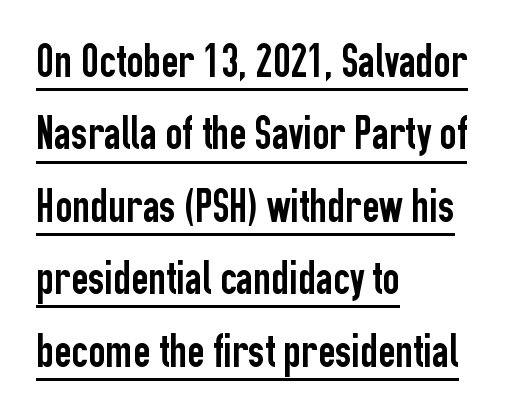
Q: Is the text italic (slanted)? A: No, it is upright.
Q: Is the typeface a serif or a sans-serif typeface? A: Sans-serif.
Q: Is the text underlined? A: Yes.
Q: How is the paragraph aligned? A: Left-aligned.
Q: Is the spacing between letters normal or unusually wide? A: Normal.
Q: Is the spacing between lines tight, normal or loose? A: Normal.
Q: Width (condensed, normal, or wide)? A: Condensed.
Q: Stroke contrast? A: Low.
Q: x-height? A: Medium.
Q: Monospaced? A: No.
